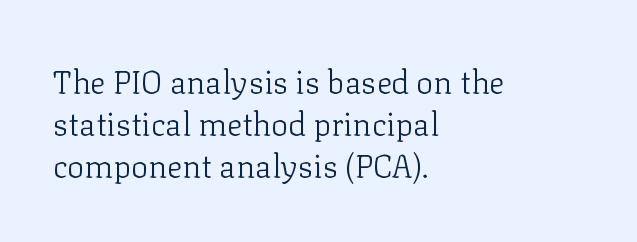
Nope, not italic — everything's standing straight. Characters follow at the spacing the type designer built in. To sum up the face: it has serifs. Heaviness? Minimal to ordinary, like unemphasized prose.
